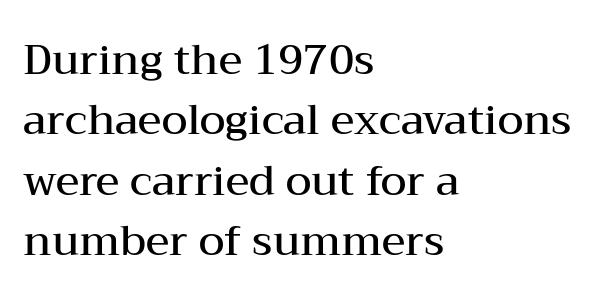
Q: Is the text bold? A: Semi-bold.
Q: Is the text italic (slanted)? A: No, it is upright.
Q: Is the typeface a serif or a sans-serif typeface? A: Serif.
Q: Is the text underlined? A: No.
Q: How is the paragraph aligned? A: Left-aligned.
Q: Is the spacing between letters normal or unusually wide? A: Normal.
Q: Is the spacing between lines tight, normal or loose? A: Normal.
Q: Width (condensed, normal, or wide)? A: Wide.
Q: Stroke contrast? A: Medium.
Q: x-height? A: Medium.
Q: Monospaced? A: No.
